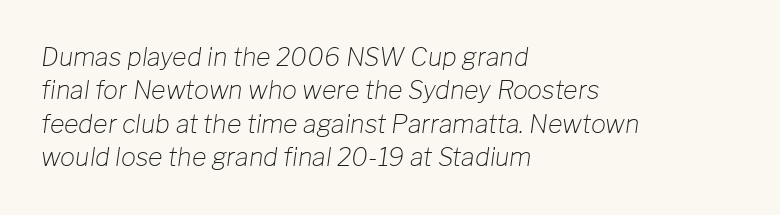
Q: Is the text bold? A: No.
Q: Is the text italic (slanted)? A: Yes, it leans right by about 8 degrees.
Q: Is the text underlined? A: No.
Q: How is the paragraph aligned? A: Left-aligned.
Q: Is the spacing between letters normal or unusually wide? A: Normal.
Q: Is the spacing between lines tight, normal or loose? A: Normal.
